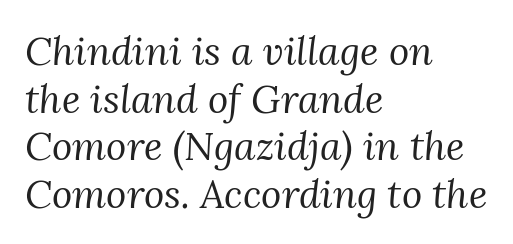
The image shows 39 px regular-weight serif type, italic (leaning right); set left-aligned, line spacing 1.22x, normal letter spacing, not underlined; medium stroke contrast and a medium x-height.
